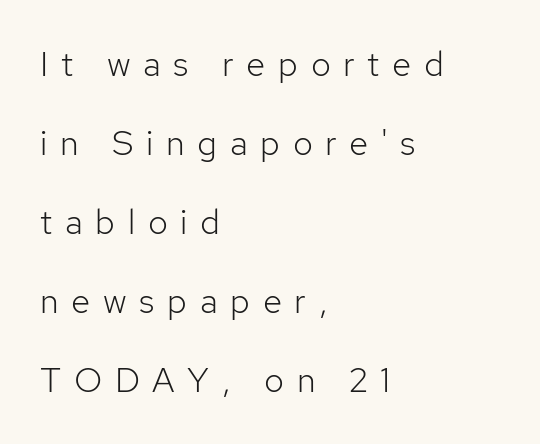
{"serif": "no", "italic": "no", "bold": "no", "weight": "light", "width": "normal", "stroke_contrast": "low", "x_height": "medium", "monospaced": "no", "underline": "no", "align": "left", "line_spacing": "loose", "line_spacing_ratio": 2.26, "letter_spacing": "wide", "letter_spacing_em": 0.36, "glyph_px": 35}
